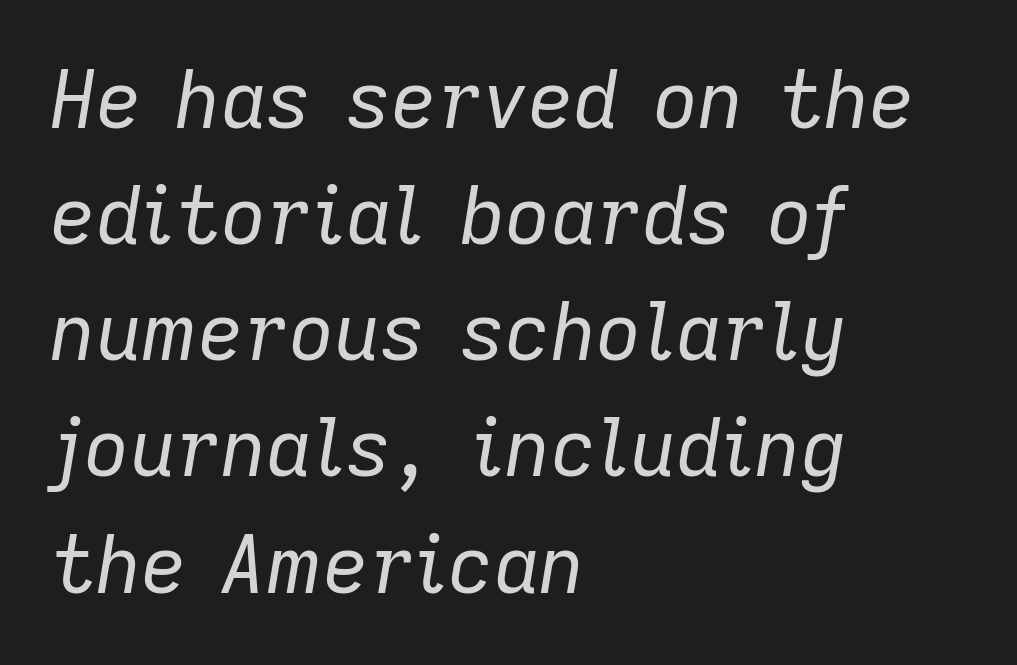
The image shows 79 px regular-weight type, italic (leaning right); set left-aligned, normal line spacing (1.47x), normal letter spacing, not underlined; low stroke contrast and a medium x-height.
